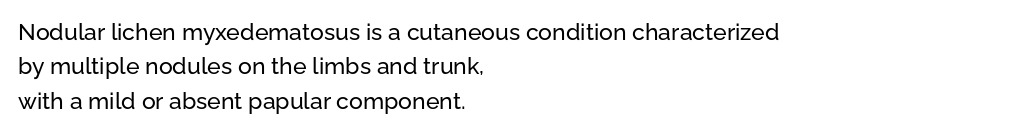
{"italic": "no", "underline": "no", "align": "left", "line_spacing": "normal", "line_spacing_ratio": 1.49, "letter_spacing": "normal", "letter_spacing_em": 0.0, "glyph_px": 23}
